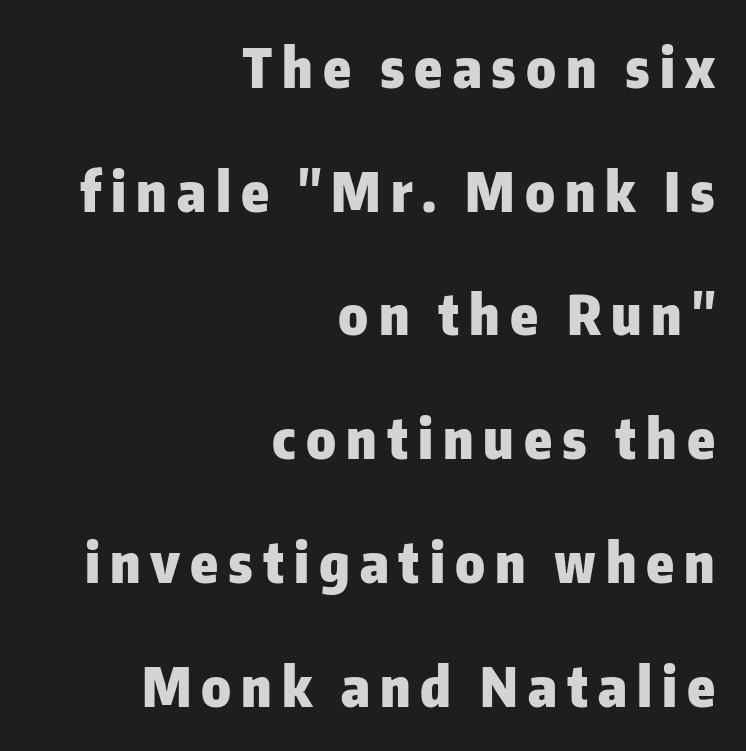
Underlining? Definitely not there. Serifs: no, the terminals of the letterforms are clean. The typography opts for an upright posture over an oblique one. Heavy, bold letterforms. Note the varied advance widths — an 'i' is clearly narrower than an 'm'.
